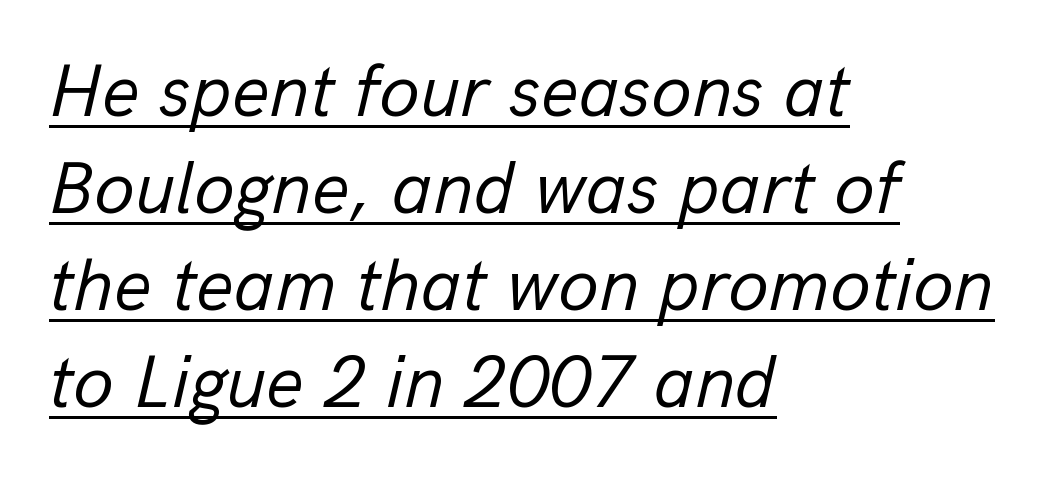
{"italic": "yes", "lean": "right", "slant_degrees": 13, "bold": "no", "weight": "regular", "width": "normal", "stroke_contrast": "low", "x_height": "medium", "monospaced": "no", "underline": "yes", "align": "left", "line_spacing": "normal", "line_spacing_ratio": 1.31, "letter_spacing": "normal", "letter_spacing_em": 0.0, "glyph_px": 74}
